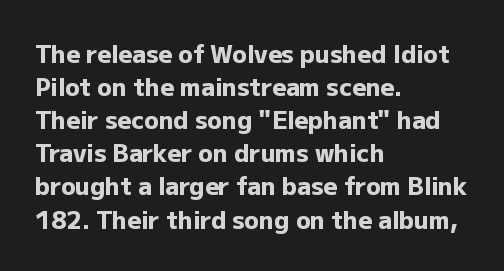
The image shows 24 px bold type, upright; set left-aligned, normal line spacing (1.38x), normal letter spacing, not underlined.
